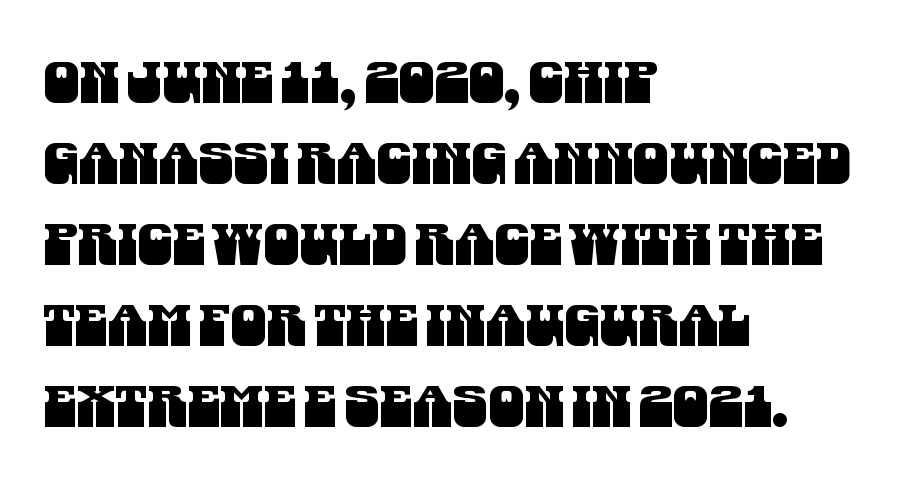
The font family rendered here belongs to the sans-serif group. This rendering uses left alignment, leaving the right contour irregular. Successive baselines arrive at the customary interval. These lines are rendered in a variable-pitch font. This rendering features lettering with no underline.
